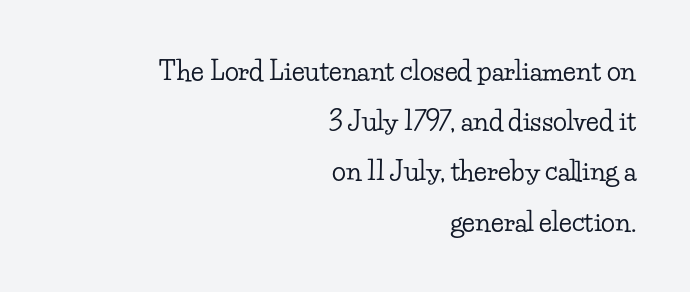
The image shows 26 px text type, upright; set right-aligned, loose line spacing (1.93x), normal letter spacing, not underlined.
